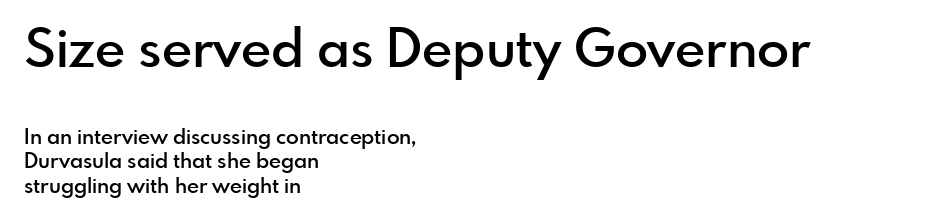
The image shows 53 px semibold sans-serif type, upright; set left-aligned, tight line spacing (1.15x), normal letter spacing, not underlined; the first (top) block is 2.52x larger; a small x-height.
